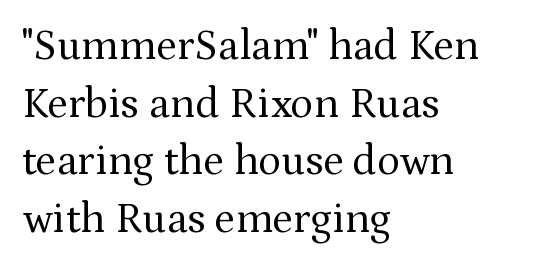
{"serif": "yes", "italic": "no", "bold": "no", "weight": "regular", "width": "normal", "stroke_contrast": "medium", "x_height": "medium", "monospaced": "no", "underline": "no", "align": "left", "line_spacing": "normal", "line_spacing_ratio": 1.34, "letter_spacing": "normal", "letter_spacing_em": 0.0, "glyph_px": 43}
